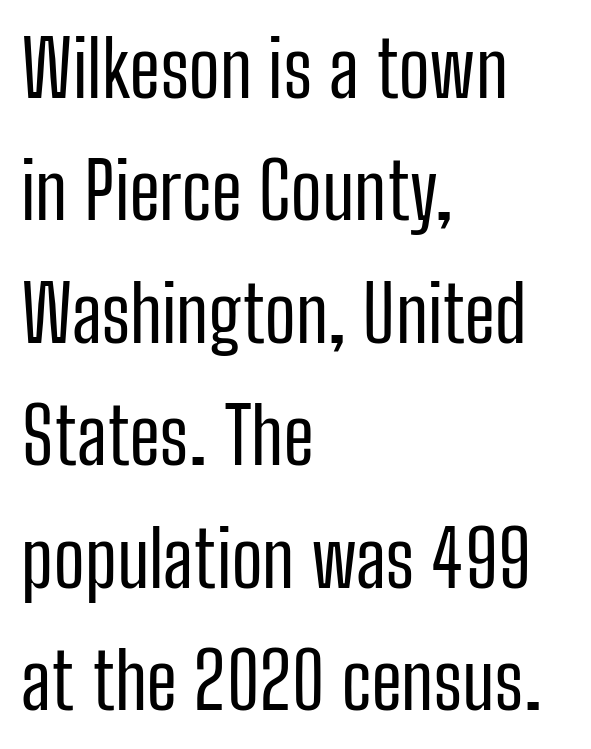
The image shows 78 px regular-weight, condensed sans-serif type, upright; set left-aligned, normal line spacing (1.57x), normal letter spacing, not underlined; low stroke contrast and a medium x-height.
